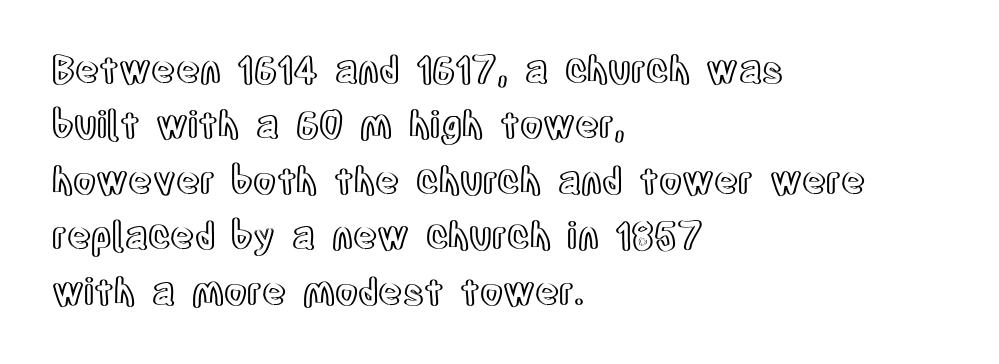
The area under the type is left untouched. The rendering anchors every line to the left-hand side. One glance says typical: line gaps are just what's usual. You could not count columns in this text — the font is proportionally spaced. The letterforms sit shoulder to shoulder at normal distance.
